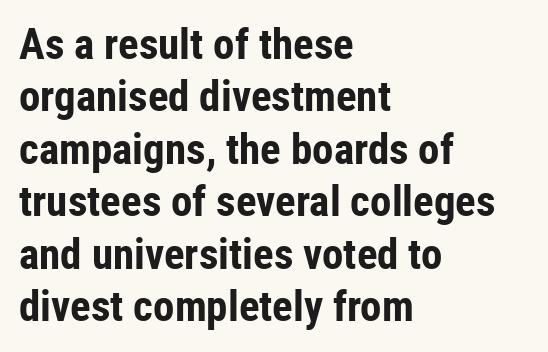
This sample has the flowing, uneven cadence of proportional lettering. The font family rendered here belongs to the sans-serif group. Chunky letters — that's bold for sure. Words appear dense and cohesive because spacing is normal. When letters stand straight like this, we call the style roman or upright.
